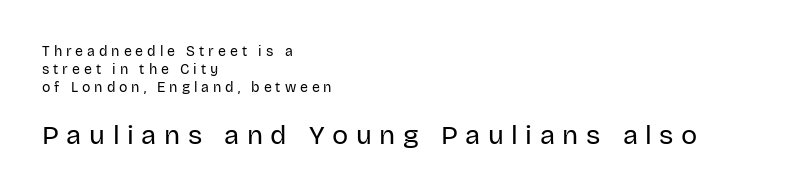
Note: smaller setting up top, larger setting below. Letters rest on an invisible, unmarked baseline. Which margin do the lines hug? The left one — the right edge is uneven. In terms of posture, this sample is upright.
